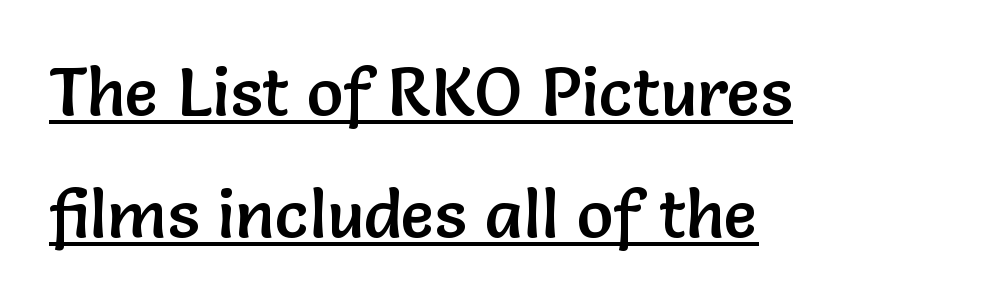
The image shows 68 px sans-serif type, upright; set left-aligned, line spacing 1.8x, normal letter spacing, underlined; low stroke contrast and a medium x-height.
